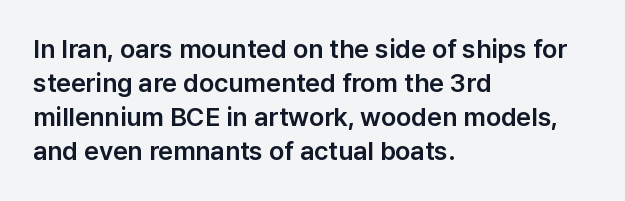
{"italic": "no", "underline": "no", "align": "left", "line_spacing": "normal", "line_spacing_ratio": 1.31, "letter_spacing": "normal", "letter_spacing_em": 0.0, "glyph_px": 26}
